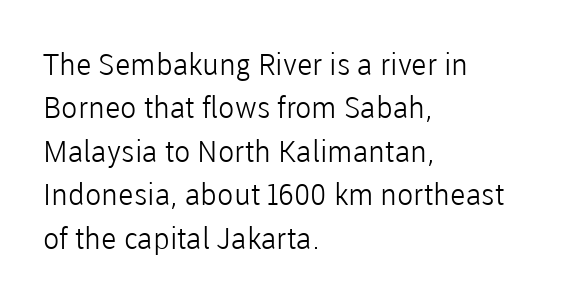
{"serif": "no", "italic": "no", "bold": "no", "weight": "light", "width": "normal", "stroke_contrast": "low", "x_height": "medium", "monospaced": "no", "underline": "no", "align": "left", "line_spacing": "normal", "line_spacing_ratio": 1.45, "letter_spacing": "normal", "letter_spacing_em": 0.0, "glyph_px": 30}
